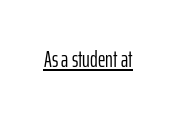
{"italic": "no", "bold": "no", "underline": "yes", "letter_spacing": "normal", "letter_spacing_em": 0.0, "glyph_px": 23}
